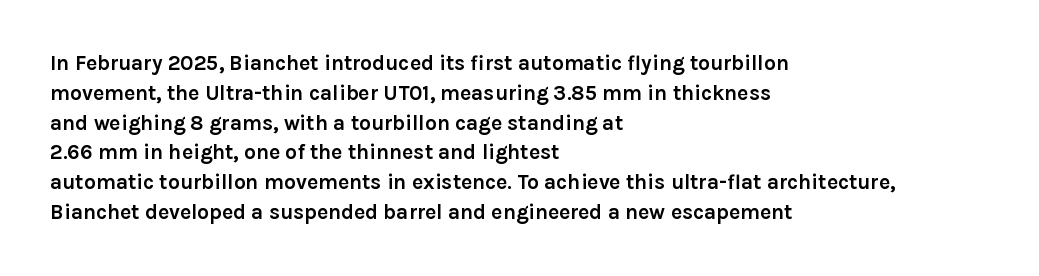
{"italic": "no", "bold": "yes", "underline": "no", "align": "left", "line_spacing": "normal", "line_spacing_ratio": 1.42, "letter_spacing": "normal", "letter_spacing_em": 0.0, "glyph_px": 21}
